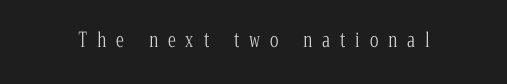
{"italic": "no", "bold": "no", "underline": "no", "letter_spacing": "wide", "letter_spacing_em": 0.49, "glyph_px": 20}
